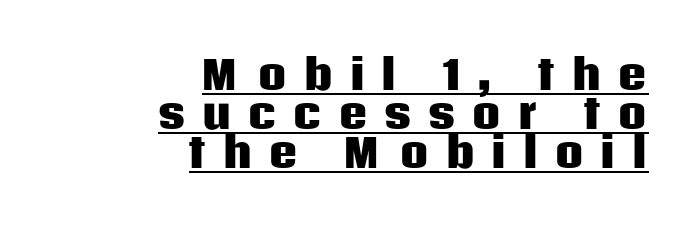
The image shows 40 px heavy sans-serif type, upright; set right-aligned, tight line spacing (0.98x), unusually wide letter spacing (+0.41 em), underlined; low stroke contrast and a large x-height.
